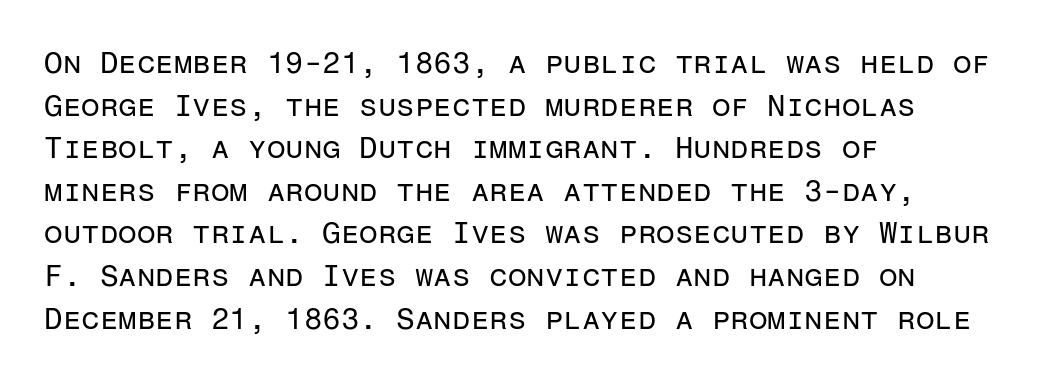
The image shows 30 px regular-weight sans-serif type, upright, monospaced; set left-aligned, normal line spacing (1.42x), normal letter spacing, not underlined; low stroke contrast and a medium x-height.
